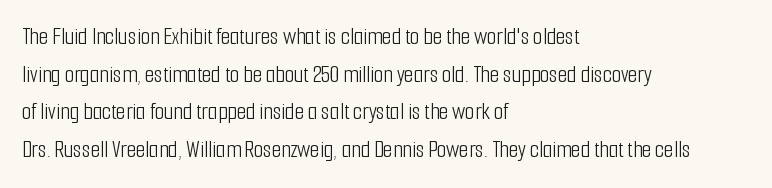
The setting favours the left margin, as ordinary paragraphs usually do. The face looks like a standard text weight, possibly lighter. Each row of text sits above clean, open space. Posture: straight, roman, zero tilt.
